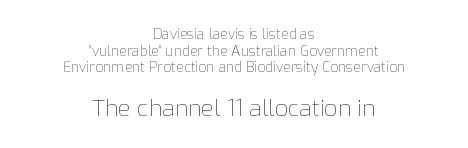
Q: Is the text bold? A: No.
Q: Is the text italic (slanted)? A: No, it is upright.
Q: Is the text underlined? A: No.
Q: How is the paragraph aligned? A: Centered.
Q: Is the spacing between letters normal or unusually wide? A: Normal.
Q: Which block of text is set in a larger size, the first (top) or the second (bottom)? A: The second (bottom) one.
